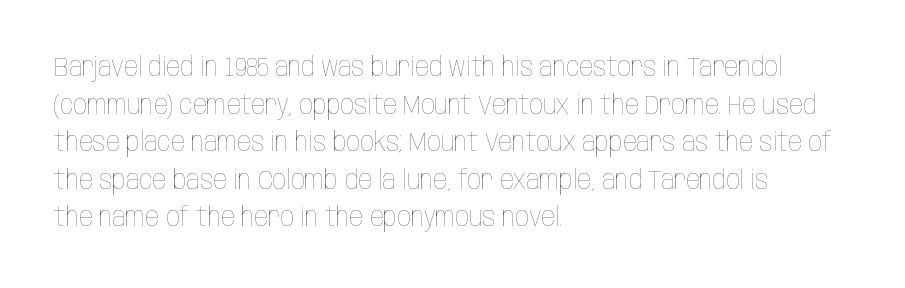
The image shows 27 px text type, upright; set left-aligned, normal line spacing (1.39x), normal letter spacing, not underlined.
